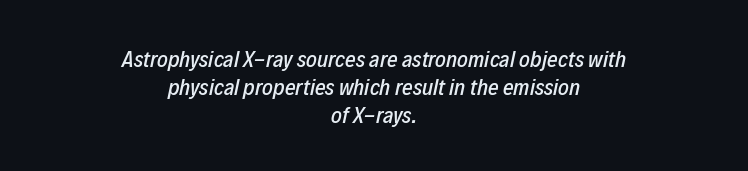
{"italic": "yes", "lean": "right", "slant_degrees": 12, "underline": "no", "align": "center", "line_spacing_ratio": 1.21, "letter_spacing": "normal", "letter_spacing_em": 0.0, "glyph_px": 23}
